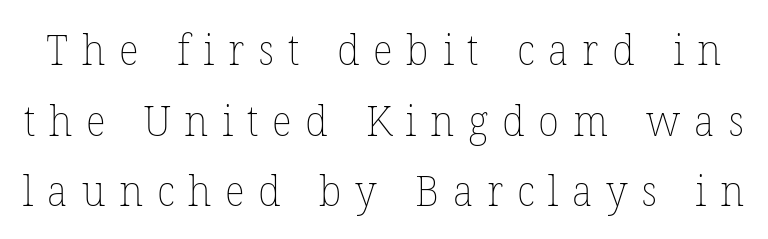
Q: Is the text bold? A: No.
Q: Is the text italic (slanted)? A: No, it is upright.
Q: Is the text underlined? A: No.
Q: Is the spacing between letters normal or unusually wide? A: Unusually wide.
Q: Is the spacing between lines tight, normal or loose? A: Normal.
Q: Width (condensed, normal, or wide)? A: Normal.
Q: Stroke contrast? A: Low.
Q: x-height? A: Medium.
Q: Monospaced? A: No.
